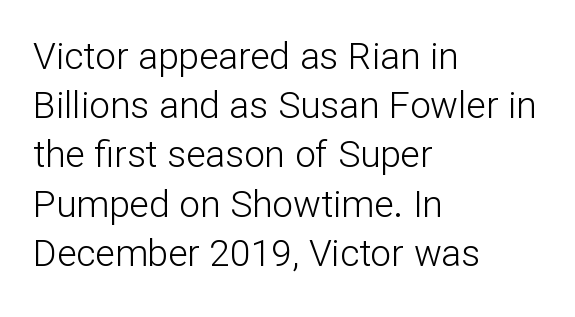
{"serif": "no", "italic": "no", "bold": "no", "weight": "light", "width": "normal", "stroke_contrast": "low", "x_height": "medium", "monospaced": "no", "underline": "no", "align": "left", "line_spacing": "normal", "line_spacing_ratio": 1.33, "letter_spacing": "normal", "letter_spacing_em": 0.0, "glyph_px": 37}
